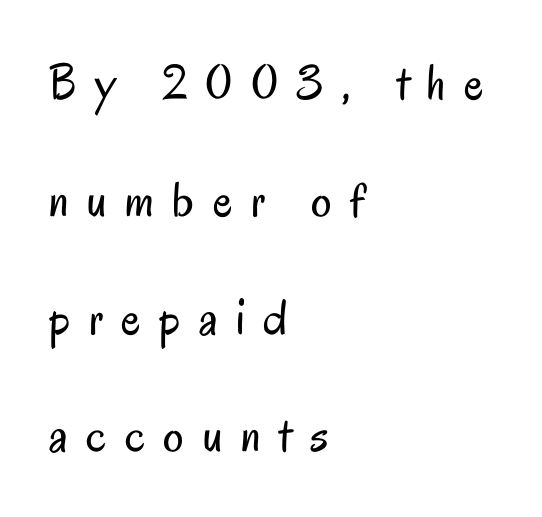
The image shows 51 px regular-weight, condensed sans-serif type, upright; set left-aligned, loose line spacing (2.3x), unusually wide letter spacing (+0.36 em), not underlined; low stroke contrast and a small x-height.
